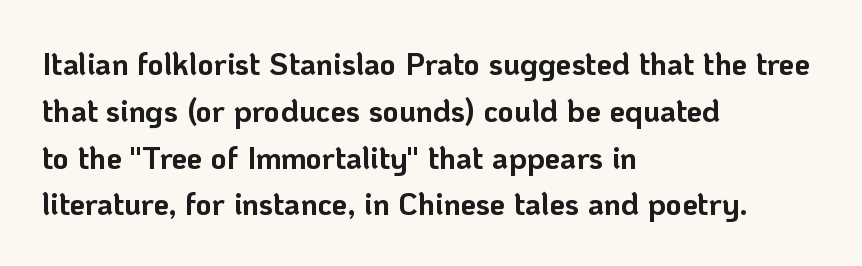
The characters look thick and weighty, a clear bold. Quick note: underline off. The text block is weighted toward the left margin, trailing off unevenly rightward. You can tell it's not italic because the verticals are truly vertical.
